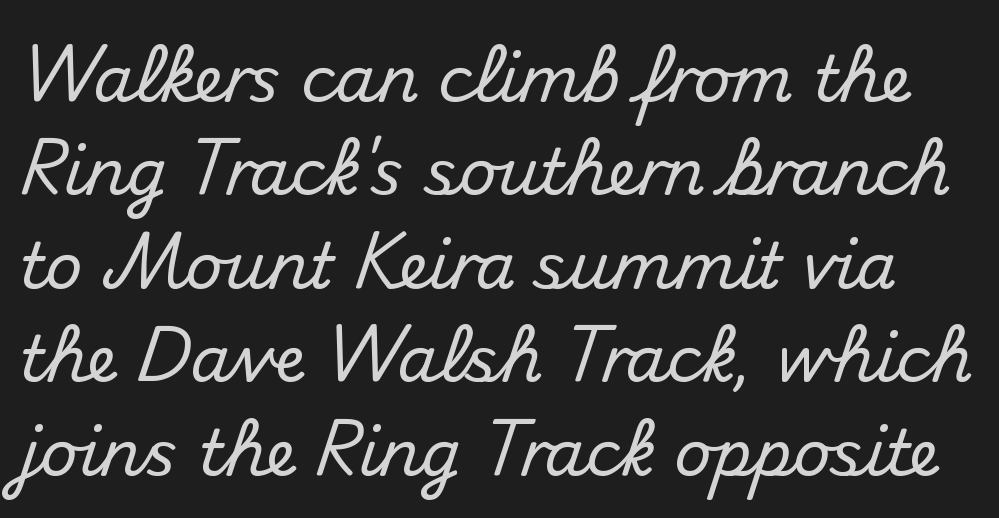
The image shows 64 px sans-serif type; set normal line spacing (1.46x), normal letter spacing, not underlined; medium stroke contrast and a small x-height.
